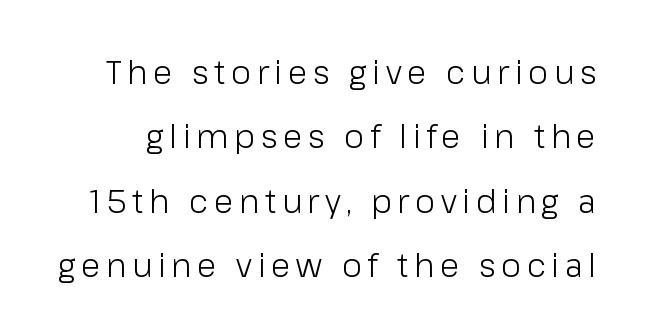
Do the characters align in a grid? No, the font is proportional. The lines are spread far apart with generous leading. No italicization has been applied; the sample stays upright. To sum up the face: it is a sans, with no serifs.
